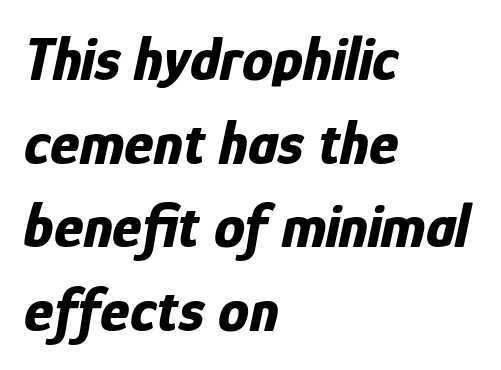
{"italic": "yes", "lean": "right", "slant_degrees": 12, "bold": "yes", "weight": "bold", "width": "condensed", "stroke_contrast": "low", "x_height": "medium", "monospaced": "no", "underline": "no", "align": "left", "line_spacing": "normal", "line_spacing_ratio": 1.35, "letter_spacing": "normal", "letter_spacing_em": 0.0, "glyph_px": 62}
